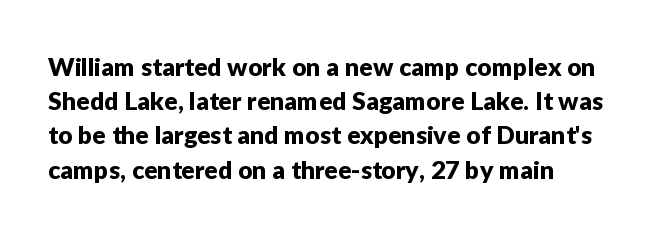
There is no visible air inserted between adjacent glyphs. Posture: upright roman. Bare-footed words on every line. Whoever set this chose a conventional vertical rhythm.
